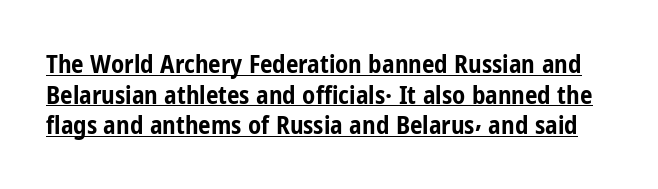
Q: Is the text bold? A: Yes.
Q: Is the text italic (slanted)? A: No, it is upright.
Q: Is the text underlined? A: Yes.
Q: Is the spacing between letters normal or unusually wide? A: Normal.
